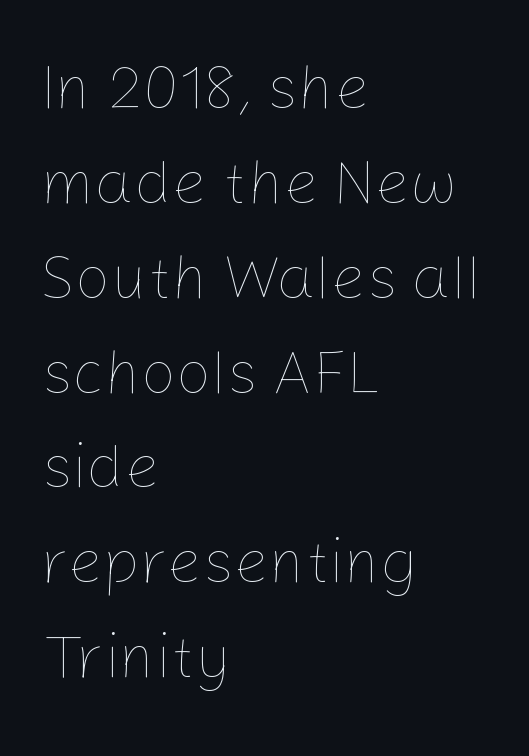
Q: Is the text bold? A: No.
Q: Is the text italic (slanted)? A: No, it is upright.
Q: Is the text underlined? A: No.
Q: How is the paragraph aligned? A: Left-aligned.
Q: Is the spacing between letters normal or unusually wide? A: Normal.
Q: Is the spacing between lines tight, normal or loose? A: Normal.
Q: Width (condensed, normal, or wide)? A: Normal.
Q: Stroke contrast? A: Low.
Q: x-height? A: Medium.
Q: Monospaced? A: No.
